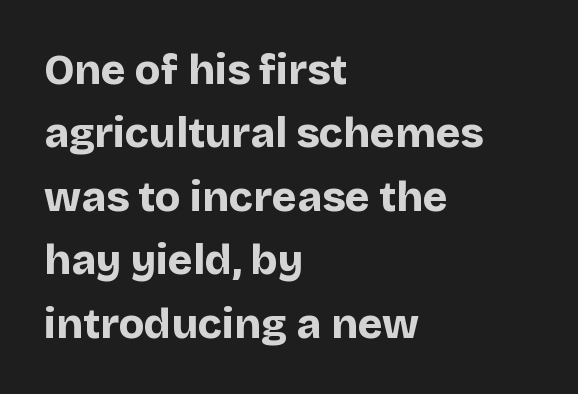
The image shows 42 px bold sans-serif type, upright; set left-aligned, normal line spacing (1.51x), normal letter spacing, not underlined; low stroke contrast and a large x-height.
